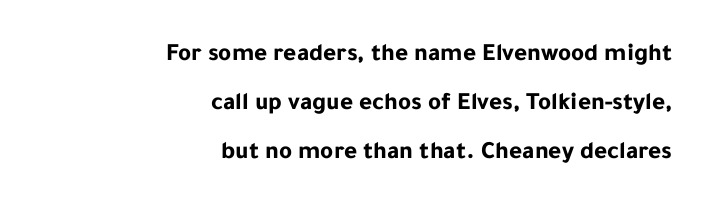
{"italic": "no", "bold": "yes", "underline": "no", "align": "right", "line_spacing": "loose", "line_spacing_ratio": 1.96, "letter_spacing": "normal", "letter_spacing_em": 0.0, "glyph_px": 25}
